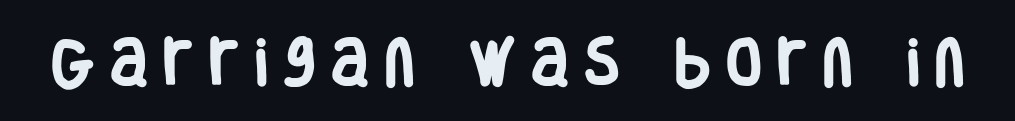
{"serif": "no", "italic": "no", "bold": "yes", "weight": "heavy", "width": "condensed", "stroke_contrast": "low", "x_height": "large", "monospaced": "no", "underline": "no", "letter_spacing": "wide", "letter_spacing_em": 0.3, "glyph_px": 52}
